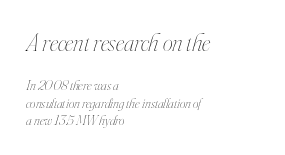
{"italic": "yes", "lean": "right", "slant_degrees": 16, "bold": "no", "underline": "no", "align": "left", "line_spacing_ratio": 1.22, "letter_spacing": "normal", "letter_spacing_em": 0.0, "larger_block": "first", "size_ratio": 1.79, "glyph_px": 25}
